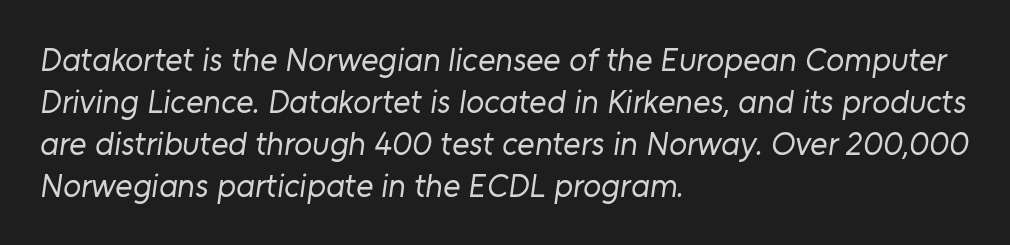
{"serif": "no", "bold": "no", "weight": "regular", "width": "normal", "stroke_contrast": "low", "x_height": "medium", "monospaced": "no", "underline": "no", "align": "left", "line_spacing": "normal", "line_spacing_ratio": 1.27, "letter_spacing": "normal", "letter_spacing_em": 0.0, "glyph_px": 33}
